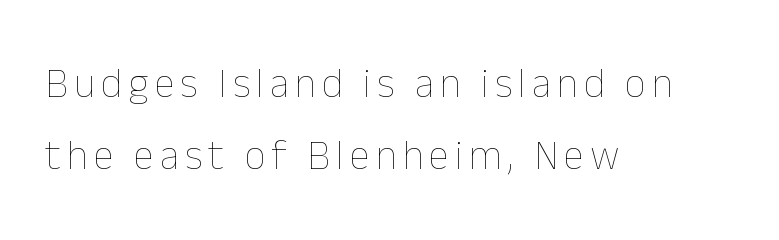
You could not count columns in this text — the font is proportionally spaced. Letters rest on an invisible, unmarked baseline. Heaviness? Minimal to ordinary, like unemphasized prose. The rendering anchors every line to the left-hand side. Nope, not italic — everything's standing straight.
